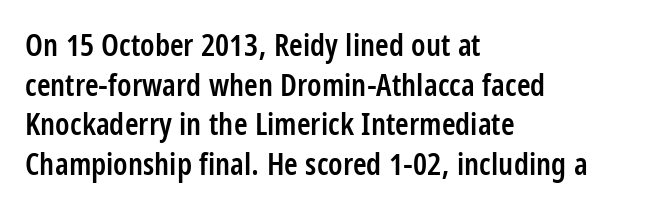
The image shows 31 px semibold, condensed sans-serif type, upright; set left-aligned, normal line spacing (1.28x), normal letter spacing, not underlined; low stroke contrast and a large x-height.
